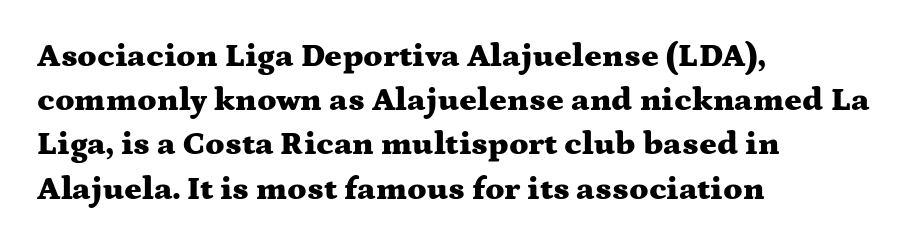
Q: Is the text bold? A: Yes.
Q: Is the text italic (slanted)? A: No, it is upright.
Q: Is the typeface a serif or a sans-serif typeface? A: Serif.
Q: Is the text underlined? A: No.
Q: How is the paragraph aligned? A: Left-aligned.
Q: Is the spacing between letters normal or unusually wide? A: Normal.
Q: Is the spacing between lines tight, normal or loose? A: Normal.
Q: Width (condensed, normal, or wide)? A: Wide.
Q: Stroke contrast? A: Medium.
Q: x-height? A: Medium.
Q: Monospaced? A: No.
